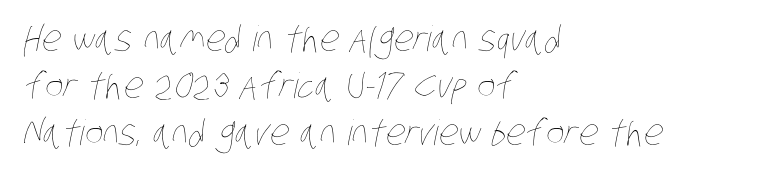
The image shows 35 px thin, condensed type; set left-aligned, normal line spacing (1.34x), normal letter spacing, not underlined; low stroke contrast and a large x-height.
